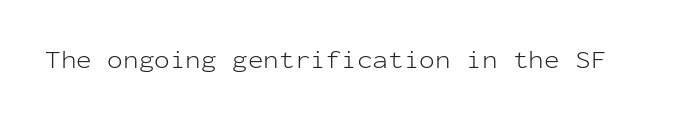
{"italic": "no", "bold": "no", "underline": "no", "letter_spacing": "normal", "letter_spacing_em": 0.0, "glyph_px": 26}
